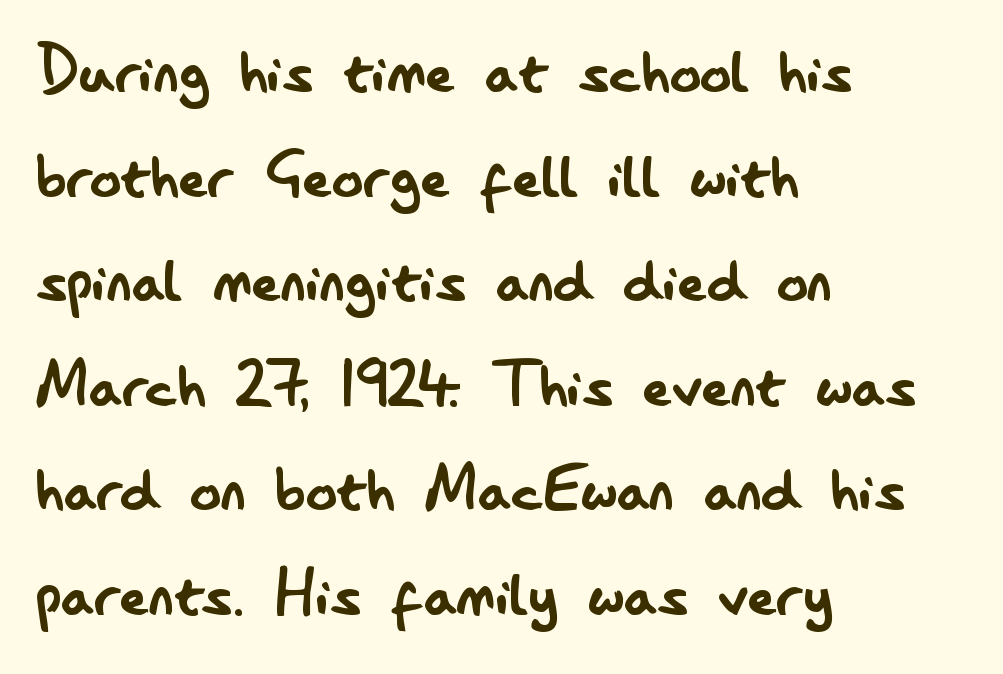
{"serif": "no", "italic": "no", "bold": "no", "weight": "regular", "width": "condensed", "stroke_contrast": "low", "x_height": "small", "monospaced": "no", "underline": "no", "align": "left", "line_spacing": "normal", "line_spacing_ratio": 1.34, "letter_spacing": "normal", "letter_spacing_em": 0.0, "glyph_px": 78}
